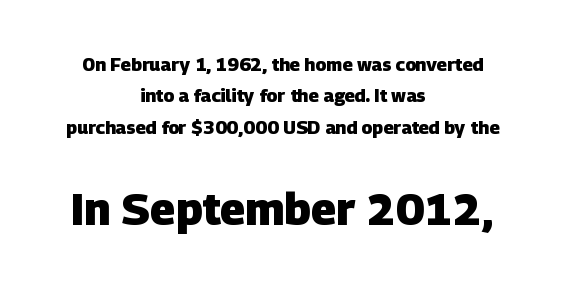
{"serif": "no", "bold": "yes", "weight": "heavy", "width": "normal", "stroke_contrast": "low", "x_height": "large", "monospaced": "no", "underline": "no", "align": "center", "line_spacing_ratio": 1.74, "letter_spacing": "normal", "letter_spacing_em": 0.0, "larger_block": "second", "size_ratio": 2.44, "glyph_px": 44}
